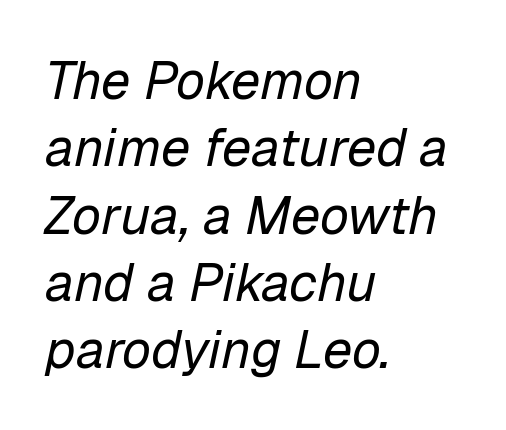
The image shows 53 px regular-weight type, italic (leaning right); set left-aligned, normal line spacing (1.27x), normal letter spacing, not underlined; low stroke contrast and a medium x-height.
